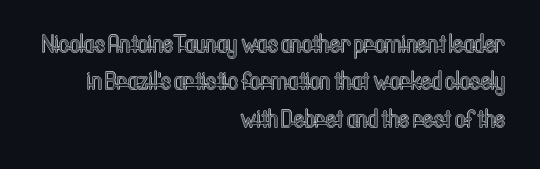
The specimen omits any rule beneath the text block's lines. A typesetter would call this leading conventional body-copy spacing. In CSS terms this would be text-align: right. Is the letter spacing exaggerated? No — it looks like the ordinary default. Italic: no, the glyphs are upright roman.
